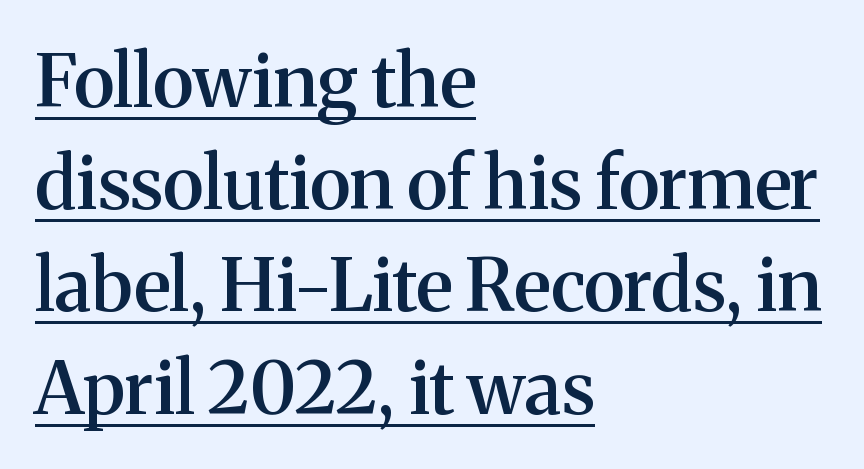
Caption: multi-line text, flush left, ragged right. Typographic density is moderately raised because the face is semibold. Stroke terminals: seriffed. Interline gaps are of average width in this sample. These lines are rendered in a variable-pitch font.
